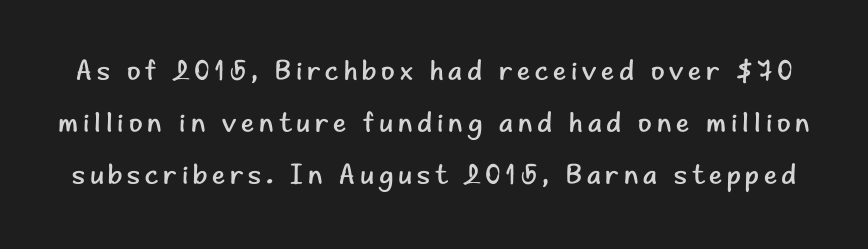
{"serif": "no", "italic": "no", "bold": "no", "weight": "regular", "width": "normal", "stroke_contrast": "low", "x_height": "small", "monospaced": "no", "underline": "no", "line_spacing_ratio": 1.86, "glyph_px": 28}
